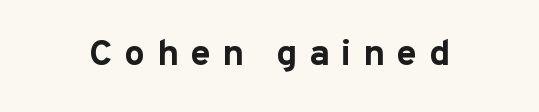
Q: Is the text bold? A: Yes.
Q: Is the text italic (slanted)? A: No, it is upright.
Q: Is the typeface a serif or a sans-serif typeface? A: Sans-serif.
Q: Is the text underlined? A: No.
Q: Is the spacing between letters normal or unusually wide? A: Unusually wide.
Q: Width (condensed, normal, or wide)? A: Normal.
Q: Stroke contrast? A: Low.
Q: x-height? A: Medium.
Q: Monospaced? A: No.
